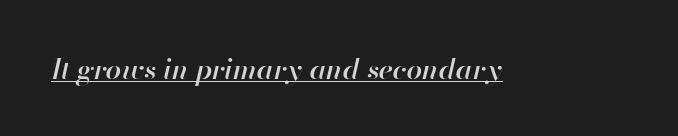
{"italic": "yes", "lean": "right", "slant_degrees": 13, "bold": "semi", "weight": "semibold", "width": "normal", "stroke_contrast": "high", "x_height": "small", "monospaced": "no", "underline": "yes", "letter_spacing": "normal", "letter_spacing_em": 0.0, "glyph_px": 28}
